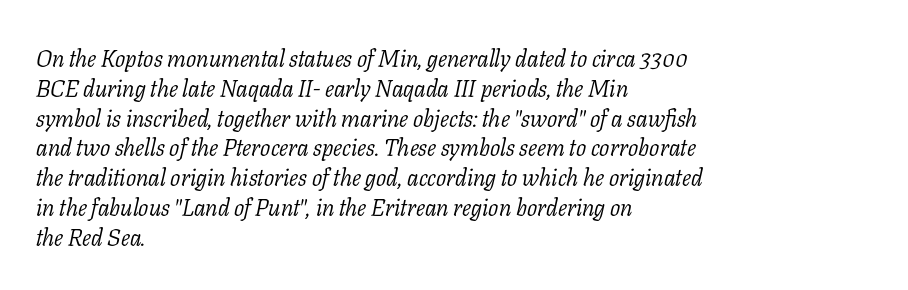
The image shows 24 px text type, italic (leaning right); set left-aligned, line spacing 1.24x, normal letter spacing, not underlined.
